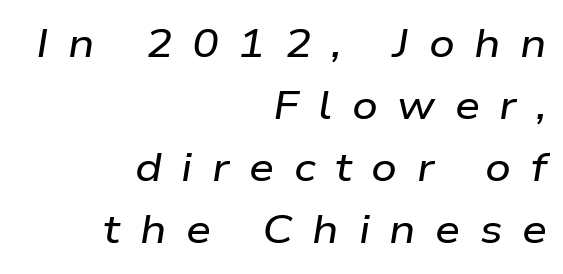
The image shows 40 px wide type, italic (leaning right); set right-aligned, normal line spacing (1.55x), unusually wide letter spacing (+0.49 em), not underlined; low stroke contrast and a medium x-height.
